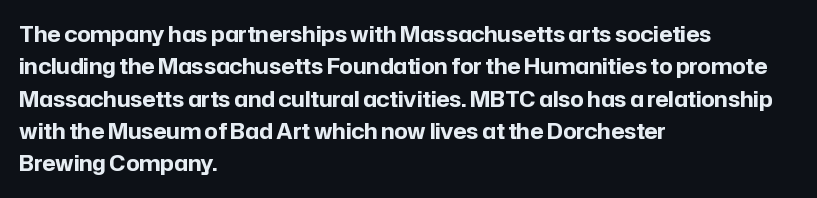
{"italic": "no", "bold": "yes", "underline": "no", "align": "left", "line_spacing": "normal", "line_spacing_ratio": 1.54, "letter_spacing": "normal", "letter_spacing_em": 0.0, "glyph_px": 21}
